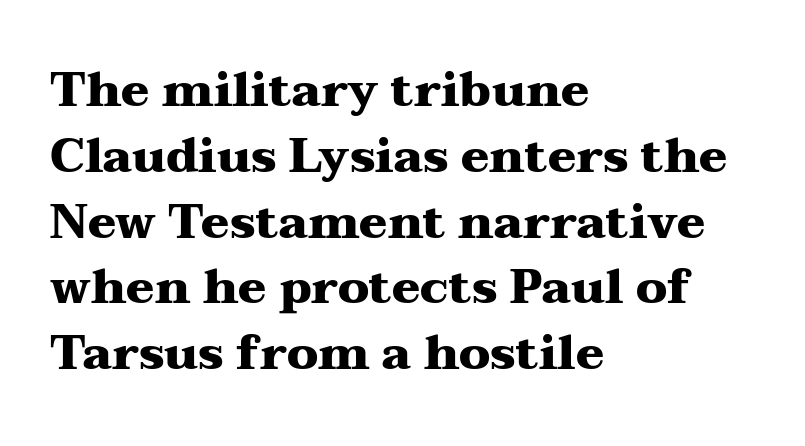
The image shows 47 px heavy, wide serif type, upright; set left-aligned, normal line spacing (1.4x), normal letter spacing, not underlined; medium stroke contrast and a medium x-height.
